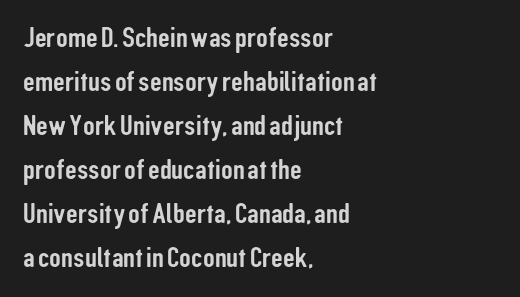
Spacing verdict: proportional, widths tailored to each character. Every stem runs plumb, perpendicular to the baseline. One glance says typical: line gaps are just what's usual. These lines are set flush left with a ragged right edge. Tracking value appears to be zero — textbook default spacing. Note: no serifs on the glyphs.
